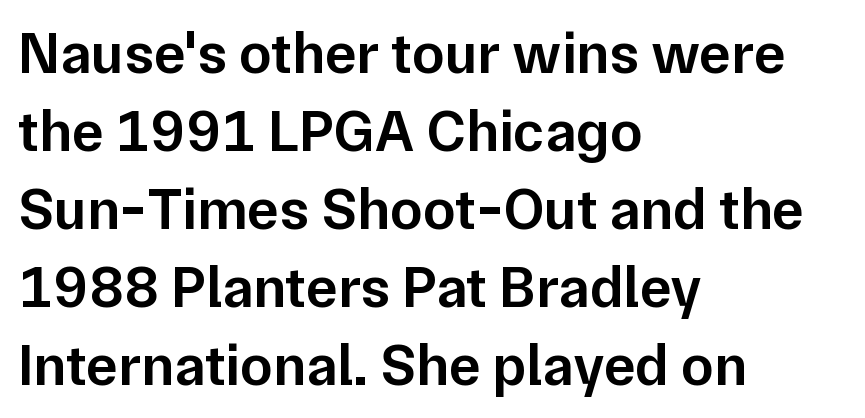
Each row of text sits above clean, open space. Each letter keeps its own natural width here, so spacing adapts to shape. Casual observation: everything's shoved over to the left. The typeface chosen for these lines omits serifs. It's the straight-up-and-down kind of type.
